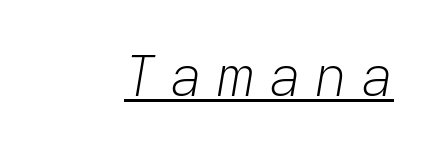
{"italic": "yes", "lean": "right", "slant_degrees": 9, "bold": "no", "weight": "light", "width": "normal", "stroke_contrast": "low", "x_height": "medium", "monospaced": "no", "underline": "yes", "letter_spacing": "wide", "letter_spacing_em": 0.24, "glyph_px": 56}
